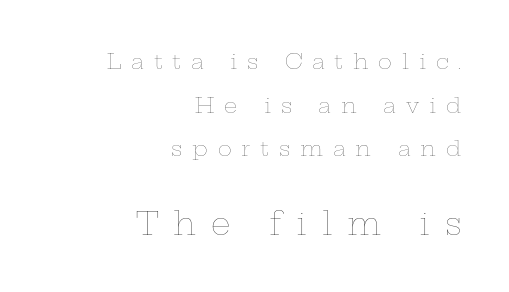
The image shows 31 px thin, wide type, upright; set right-aligned, loose line spacing (2.08x), unusually wide letter spacing (+0.47 em), not underlined; the second (bottom) block is 1.48x larger; low stroke contrast and a medium x-height.
